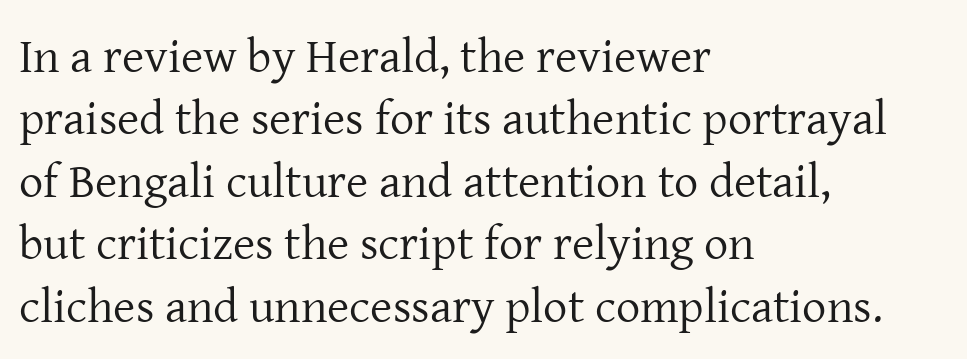
The image shows 48 px regular-weight serif type, upright; set left-aligned, normal line spacing (1.3x), normal letter spacing, not underlined; low stroke contrast and a medium x-height.
